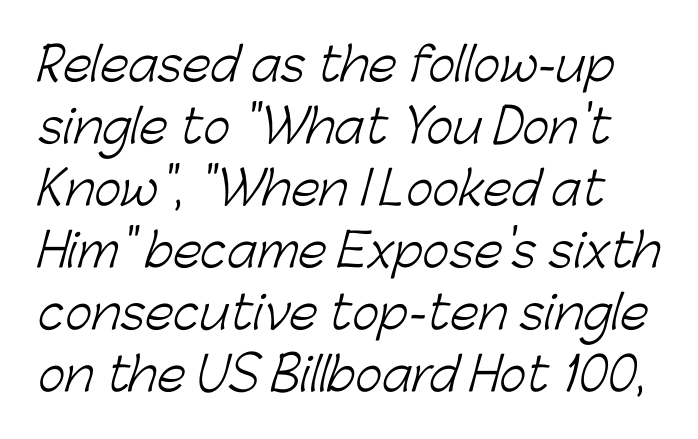
The image shows 46 px light sans-serif type; set normal line spacing (1.35x), normal letter spacing, not underlined; low stroke contrast and a medium x-height.
